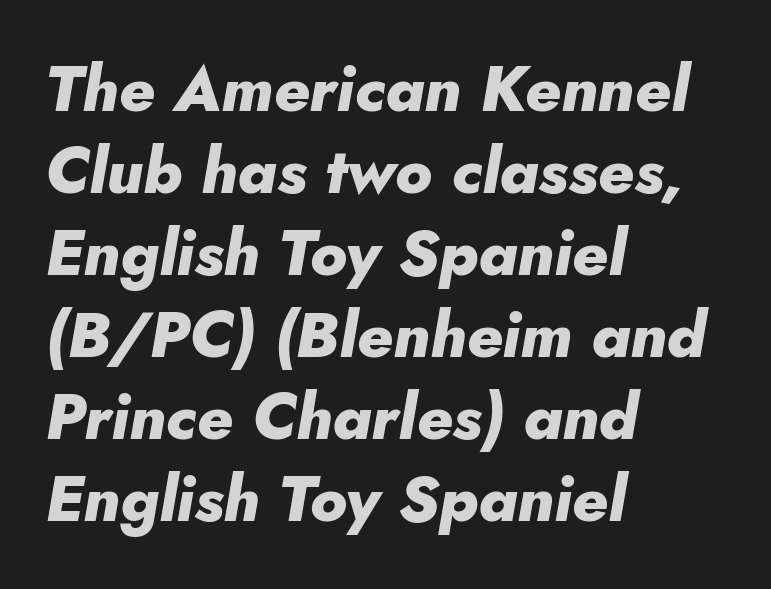
Q: Is the text bold? A: Yes.
Q: Is the text italic (slanted)? A: Yes, it leans right by about 10 degrees.
Q: Is the text underlined? A: No.
Q: How is the paragraph aligned? A: Left-aligned.
Q: Is the spacing between letters normal or unusually wide? A: Normal.
Q: Is the spacing between lines tight, normal or loose? A: Normal.
Q: Width (condensed, normal, or wide)? A: Normal.
Q: Stroke contrast? A: Low.
Q: x-height? A: Small.
Q: Monospaced? A: No.
